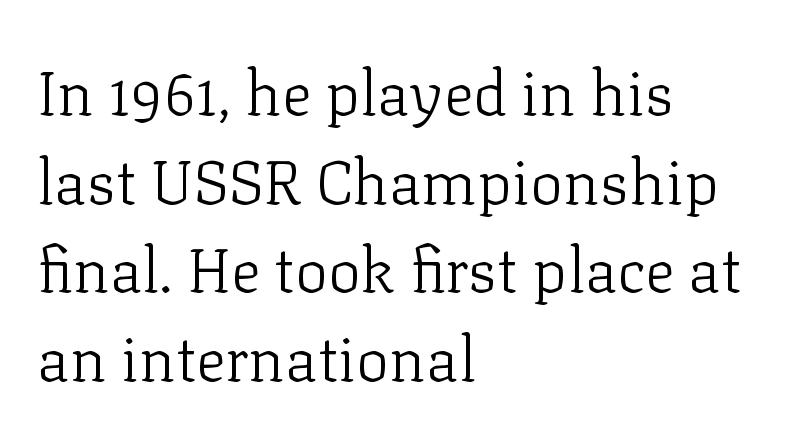
Words float on clear page, feet unadorned. The typesetting does not lean heavy: it is not bold. These lines are composed in type with serifs. A roman cut, with each character standing at attention. Default kerning and tracking; the words read as compact shapes.
